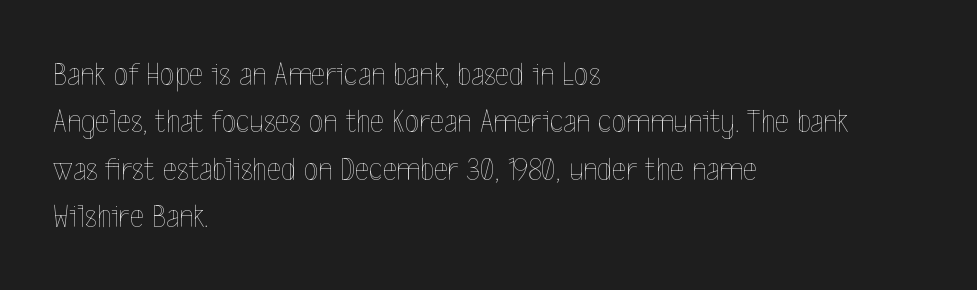
Q: Is the text bold? A: No.
Q: Is the text italic (slanted)? A: No, it is upright.
Q: Is the text underlined? A: No.
Q: How is the paragraph aligned? A: Left-aligned.
Q: Is the spacing between letters normal or unusually wide? A: Normal.
Q: Is the spacing between lines tight, normal or loose? A: Normal.
Q: Width (condensed, normal, or wide)? A: Condensed.
Q: x-height? A: Medium.
Q: Monospaced? A: No.
